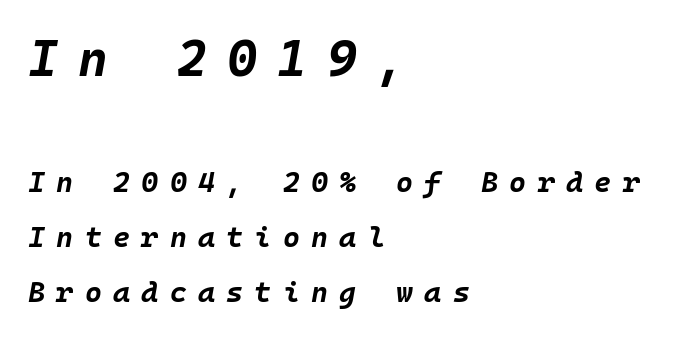
{"italic": "yes", "lean": "right", "slant_degrees": 10, "bold": "yes", "weight": "bold", "width": "normal", "stroke_contrast": "low", "x_height": "large", "monospaced": "yes", "underline": "no", "align": "left", "line_spacing_ratio": 1.89, "letter_spacing": "wide", "letter_spacing_em": 0.39, "larger_block": "first", "size_ratio": 1.76, "glyph_px": 51}
